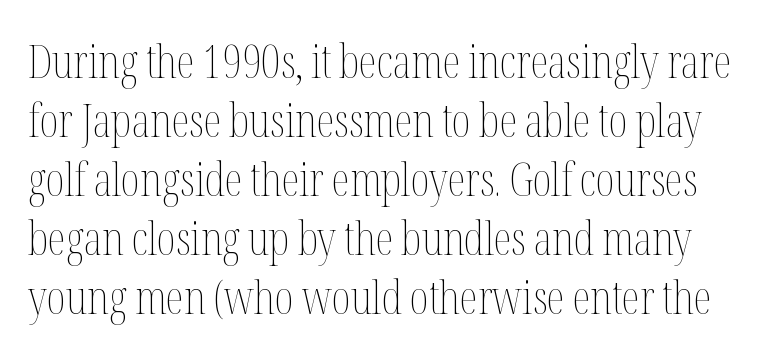
{"italic": "no", "bold": "no", "weight": "thin", "width": "condensed", "stroke_contrast": "medium", "x_height": "medium", "monospaced": "no", "underline": "no", "line_spacing": "normal", "line_spacing_ratio": 1.28, "letter_spacing": "normal", "letter_spacing_em": 0.0, "glyph_px": 46}
